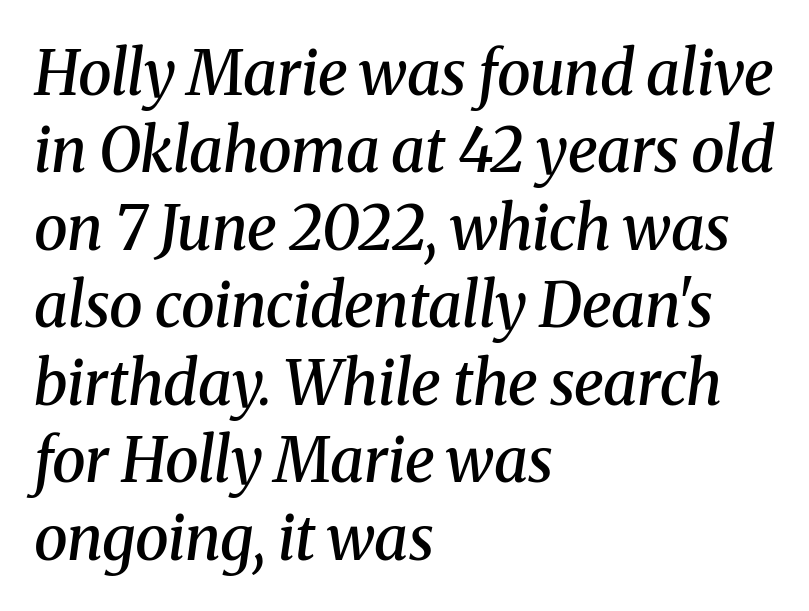
{"serif": "yes", "italic": "yes", "lean": "right", "slant_degrees": 8, "bold": "semi", "weight": "semibold", "width": "normal", "stroke_contrast": "medium", "x_height": "medium", "monospaced": "no", "underline": "no", "align": "left", "line_spacing": "normal", "line_spacing_ratio": 1.27, "letter_spacing": "normal", "letter_spacing_em": 0.0, "glyph_px": 61}
